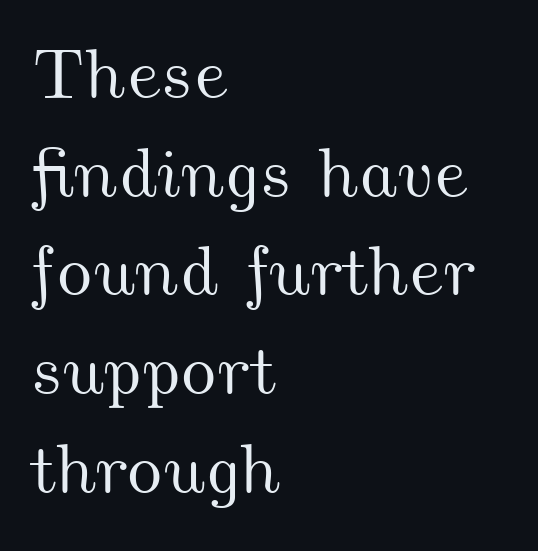
{"width": "wide", "stroke_contrast": "medium", "x_height": "small", "monospaced": "no", "underline": "no", "align": "left", "line_spacing": "normal", "line_spacing_ratio": 1.39, "letter_spacing": "normal", "letter_spacing_em": 0.0, "glyph_px": 71}
